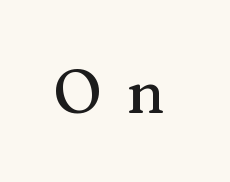
{"serif": "yes", "italic": "no", "width": "normal", "stroke_contrast": "medium", "x_height": "medium", "monospaced": "no", "underline": "no", "letter_spacing": "wide", "letter_spacing_em": 0.41, "glyph_px": 61}
